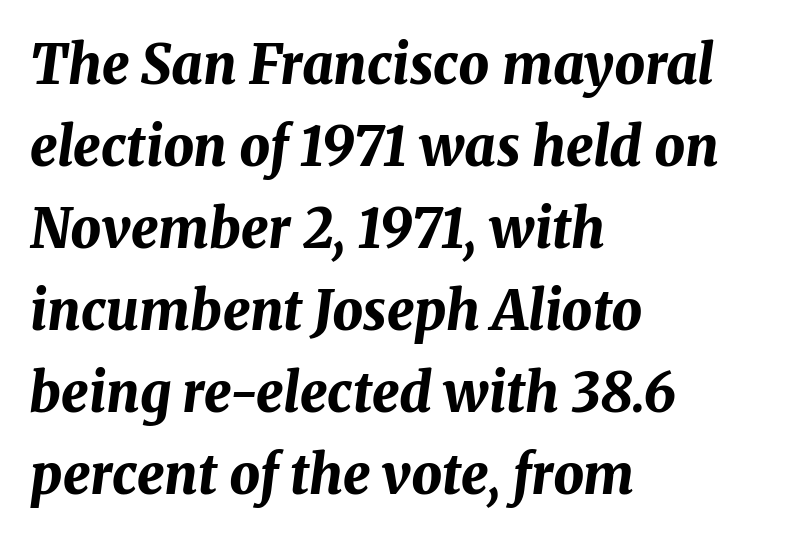
{"italic": "yes", "lean": "right", "slant_degrees": 8, "bold": "yes", "weight": "bold", "width": "normal", "stroke_contrast": "medium", "x_height": "medium", "monospaced": "no", "underline": "no", "align": "left", "line_spacing": "normal", "line_spacing_ratio": 1.52, "letter_spacing": "normal", "letter_spacing_em": 0.0, "glyph_px": 54}
